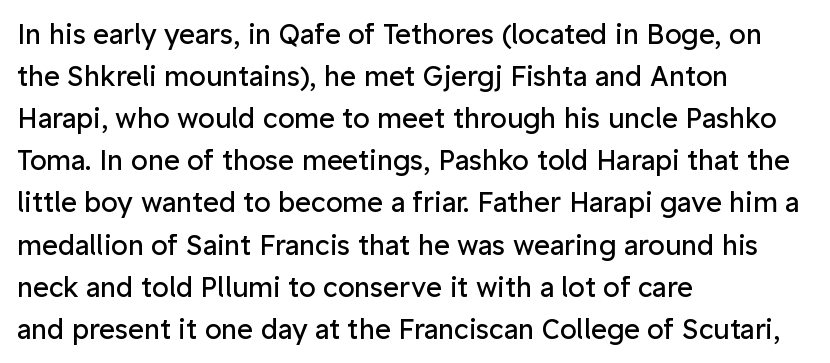
{"italic": "no", "bold": "no", "underline": "no", "align": "left", "line_spacing": "normal", "line_spacing_ratio": 1.56, "letter_spacing": "normal", "letter_spacing_em": 0.0, "glyph_px": 27}
